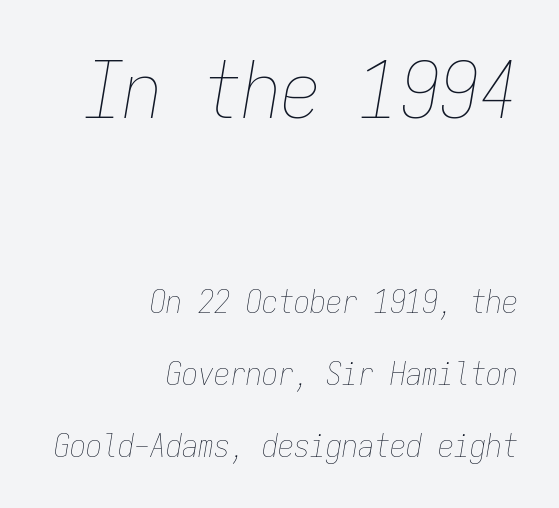
Descenders are the only things crossing below the line. The typography opts for an oblique posture over an upright one. Whoever set this chose breathing room over compactness in the vertical rhythm. You could call the tracking neutral — neither tight nor loose. This rendering uses right alignment, leaving the left contour irregular. The rendering shrinks the type as you move from the upper chunk to the lower.
